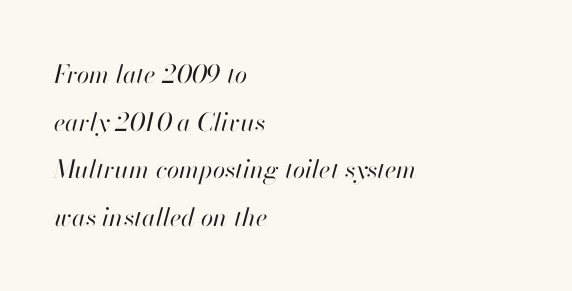
The image shows 25 px text type, italic (leaning right); set left-aligned, loose line spacing (1.91x), normal letter spacing, not underlined.
